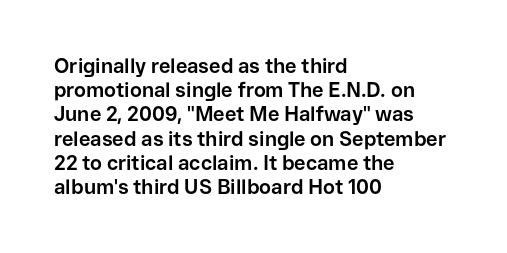
Q: Is the text bold? A: Yes.
Q: Is the text italic (slanted)? A: No, it is upright.
Q: Is the text underlined? A: No.
Q: How is the paragraph aligned? A: Left-aligned.
Q: Is the spacing between letters normal or unusually wide? A: Normal.
